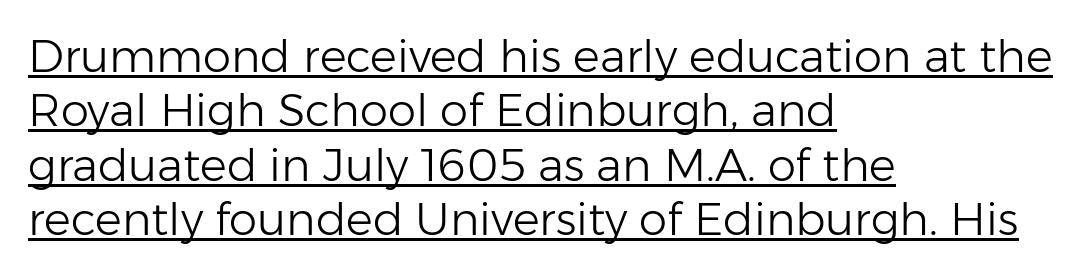
The image shows 45 px light sans-serif type, upright; set left-aligned, line spacing 1.21x, normal letter spacing, underlined; low stroke contrast and a medium x-height.
